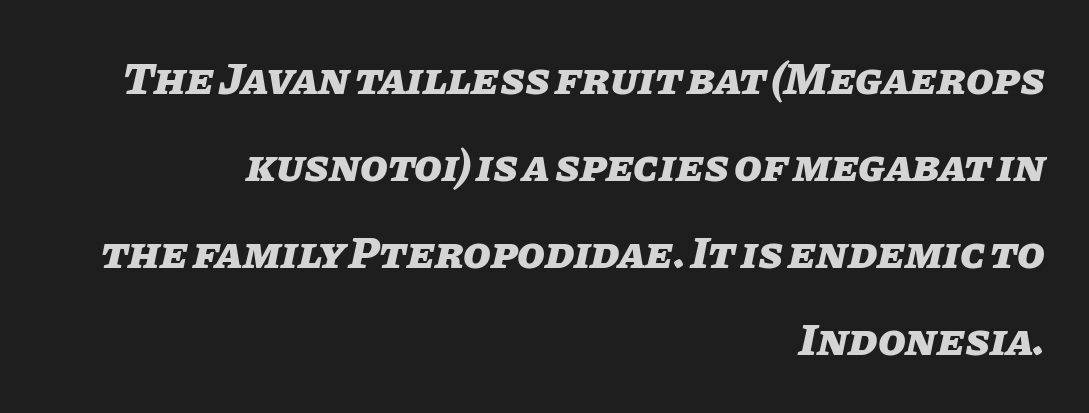
Strong, thick strokes mark this as bold type. The line-height multiplier appears high, well above default. Descenders hang freely into open space. In terms of posture, this sample is oblique.
